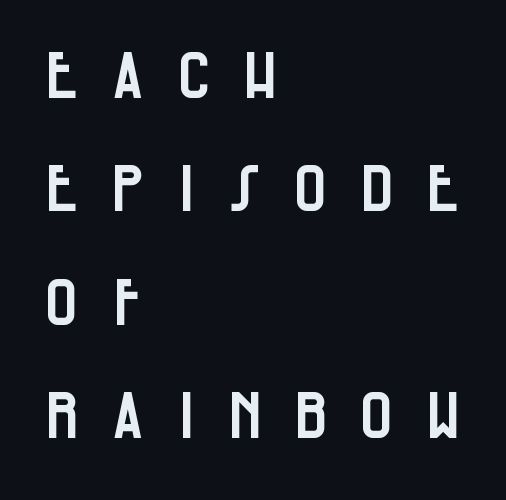
Stroke terminals: plain, sans-serif. Spacing between characters has been opened up far beyond the box default. When letters stand straight like this, we call the style roman or upright. One-word summary of the alignment: left. Looks like regular typesetting: each glyph gets only the width it needs.
